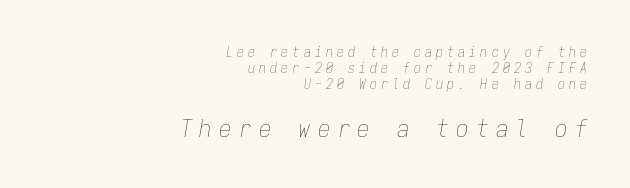
The image shows 25 px text type, italic (leaning right); set right-aligned, line spacing 1.16x, unusually wide letter spacing (+0.29 em), not underlined; the second (bottom) block is 1.79x larger.
